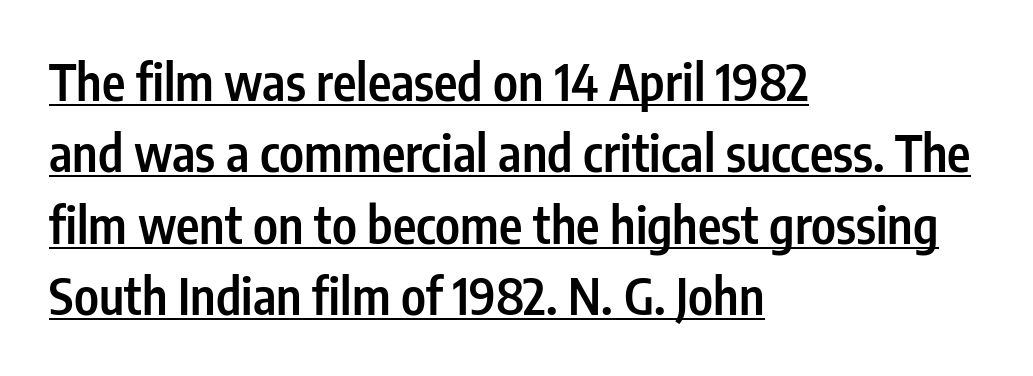
The image shows 50 px semibold, condensed sans-serif type, upright; set left-aligned, normal line spacing (1.43x), normal letter spacing, underlined; low stroke contrast and a medium x-height.
